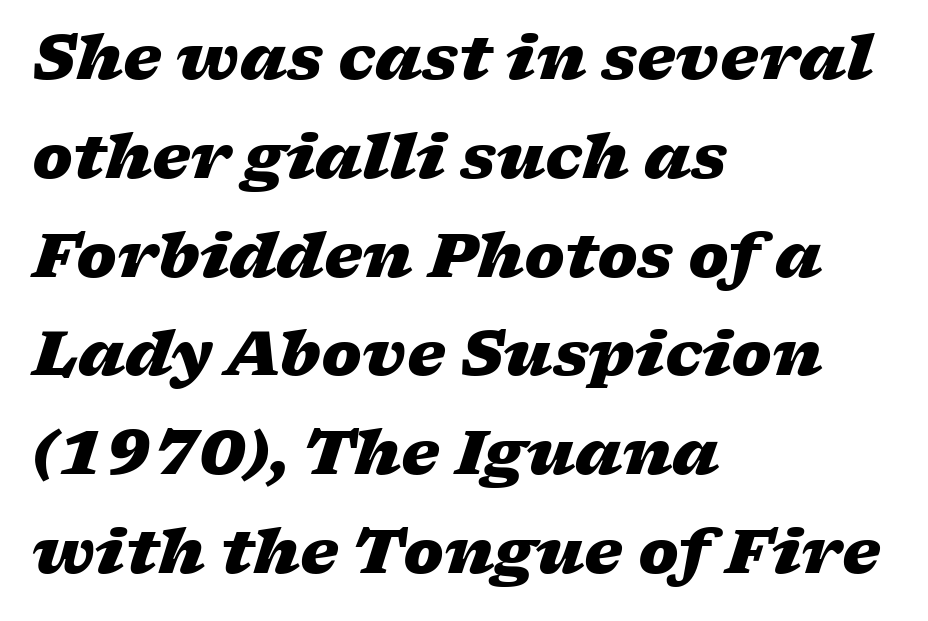
The image shows 61 px heavy, wide type, italic (leaning right); set left-aligned, normal line spacing (1.62x), normal letter spacing, not underlined; low stroke contrast and a medium x-height.
